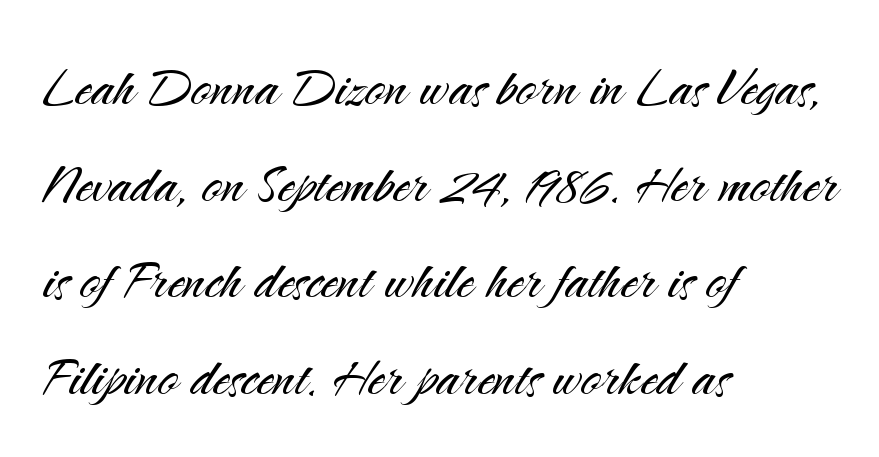
Q: Is the text bold? A: No.
Q: Is the text italic (slanted)? A: Yes.
Q: Is the typeface a serif or a sans-serif typeface? A: Sans-serif.
Q: Is the text underlined? A: No.
Q: How is the paragraph aligned? A: Left-aligned.
Q: Is the spacing between letters normal or unusually wide? A: Normal.
Q: Is the spacing between lines tight, normal or loose? A: Normal.
Q: Width (condensed, normal, or wide)? A: Normal.
Q: Stroke contrast? A: Medium.
Q: x-height? A: Small.
Q: Monospaced? A: No.
